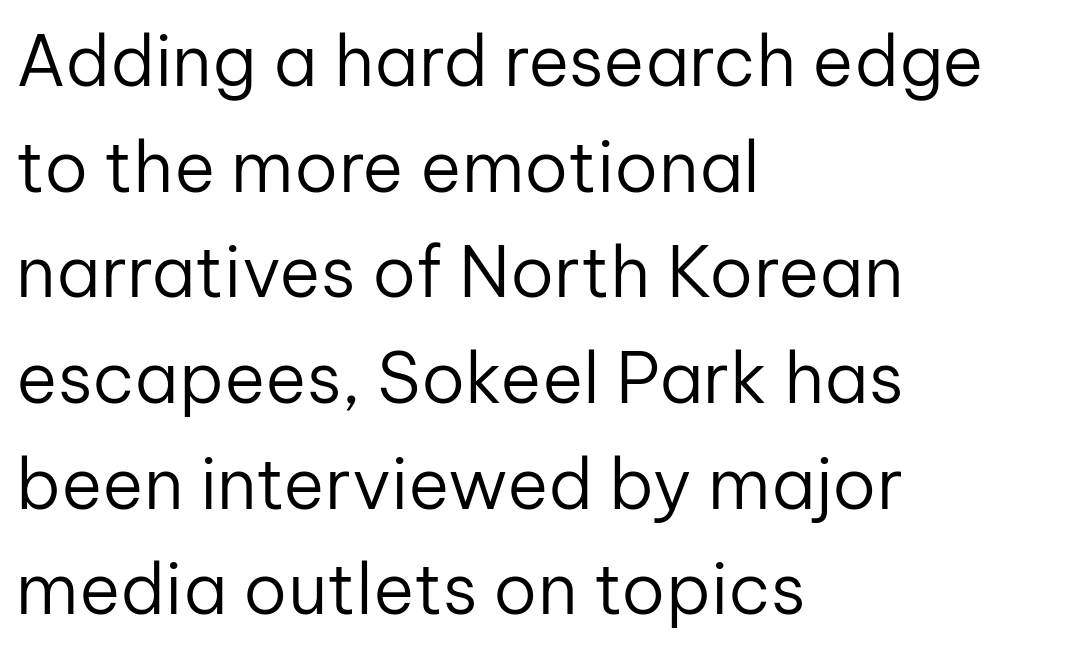
Q: Is the text bold? A: No.
Q: Is the text italic (slanted)? A: No, it is upright.
Q: Is the typeface a serif or a sans-serif typeface? A: Sans-serif.
Q: Is the text underlined? A: No.
Q: How is the paragraph aligned? A: Left-aligned.
Q: Is the spacing between letters normal or unusually wide? A: Normal.
Q: Is the spacing between lines tight, normal or loose? A: Normal.
Q: Width (condensed, normal, or wide)? A: Normal.
Q: Stroke contrast? A: Low.
Q: x-height? A: Medium.
Q: Monospaced? A: No.
